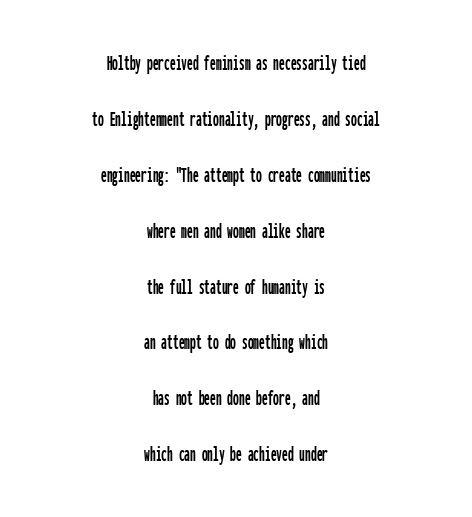
The image shows 23 px text type, upright; set centered, loose line spacing (2.43x), normal letter spacing, not underlined.
